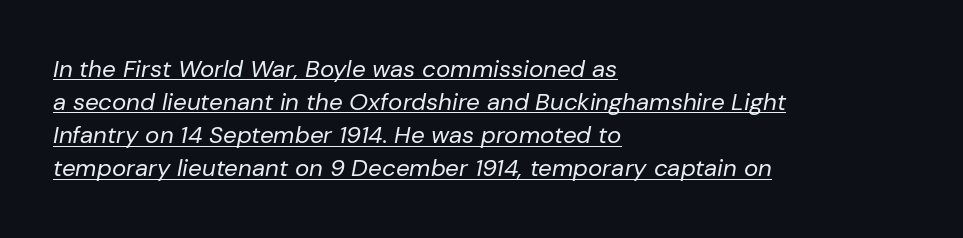
Q: Is the text bold? A: No.
Q: Is the text italic (slanted)? A: Yes, it leans right by about 10 degrees.
Q: Is the text underlined? A: Yes.
Q: How is the paragraph aligned? A: Left-aligned.
Q: Is the spacing between letters normal or unusually wide? A: Normal.
Q: Is the spacing between lines tight, normal or loose? A: Normal.
